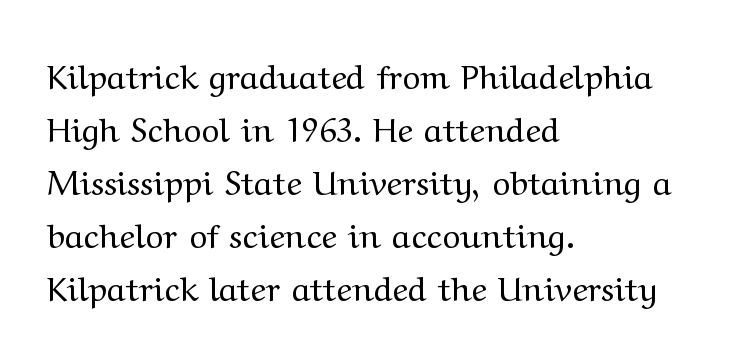
Classification — serif. There is no visible air inserted between adjacent glyphs. The leading is moderate, giving the passage an even texture. Each letter keeps its own natural width here, so spacing adapts to shape.
